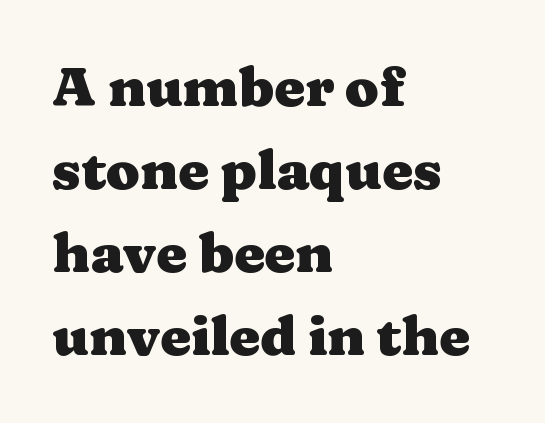
Q: Is the text bold? A: Yes.
Q: Is the text italic (slanted)? A: No, it is upright.
Q: Is the typeface a serif or a sans-serif typeface? A: Serif.
Q: Is the text underlined? A: No.
Q: How is the paragraph aligned? A: Left-aligned.
Q: Is the spacing between letters normal or unusually wide? A: Normal.
Q: Is the spacing between lines tight, normal or loose? A: Normal.
Q: Width (condensed, normal, or wide)? A: Wide.
Q: Stroke contrast? A: Medium.
Q: x-height? A: Medium.
Q: Monospaced? A: No.
